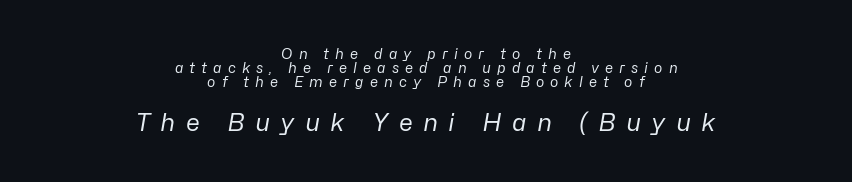
Q: Is the text bold? A: No.
Q: Is the text italic (slanted)? A: Yes, it leans right by about 10 degrees.
Q: Is the text underlined? A: No.
Q: How is the paragraph aligned? A: Centered.
Q: Is the spacing between letters normal or unusually wide? A: Unusually wide.
Q: Is the spacing between lines tight, normal or loose? A: Tight.
Q: Which block of text is set in a larger size, the first (top) or the second (bottom)? A: The second (bottom) one.
